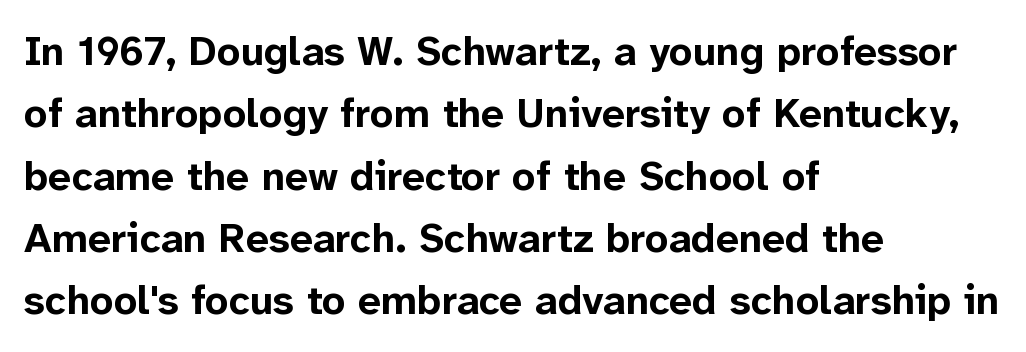
Q: Is the text bold? A: Yes.
Q: Is the text italic (slanted)? A: No, it is upright.
Q: Is the typeface a serif or a sans-serif typeface? A: Sans-serif.
Q: Is the text underlined? A: No.
Q: How is the paragraph aligned? A: Left-aligned.
Q: Is the spacing between letters normal or unusually wide? A: Normal.
Q: Is the spacing between lines tight, normal or loose? A: Normal.
Q: Width (condensed, normal, or wide)? A: Normal.
Q: Stroke contrast? A: Low.
Q: x-height? A: Medium.
Q: Monospaced? A: No.
